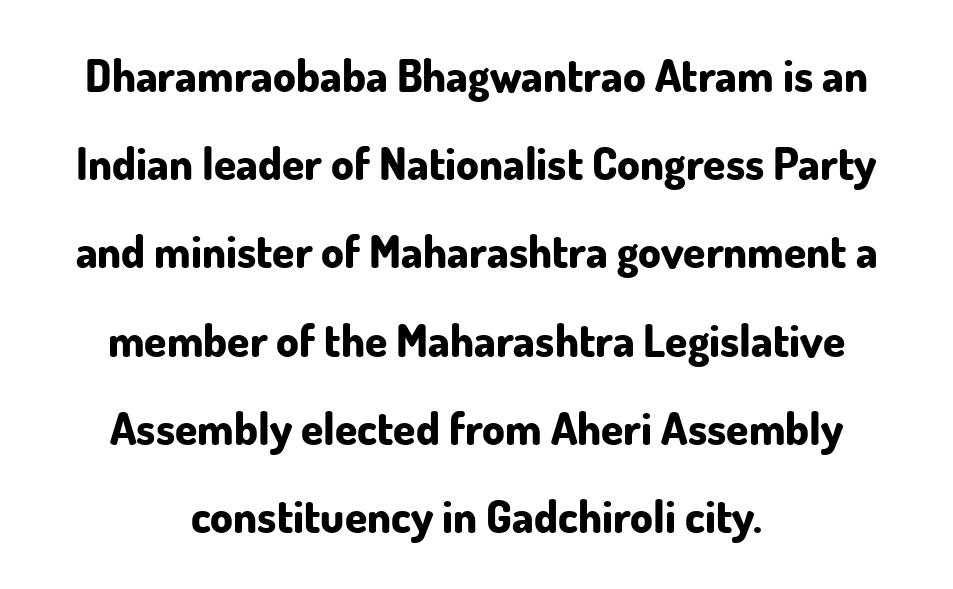
The image shows 45 px bold sans-serif type, upright; set centered, loose line spacing (1.96x), normal letter spacing, not underlined; low stroke contrast and a small x-height.
